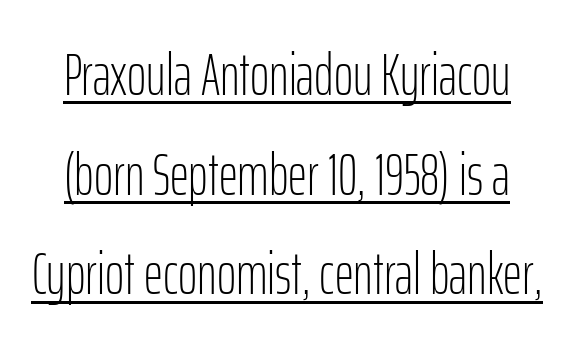
{"serif": "no", "italic": "no", "bold": "no", "weight": "light", "width": "condensed", "stroke_contrast": "low", "x_height": "medium", "monospaced": "no", "underline": "yes", "line_spacing": "normal", "line_spacing_ratio": 1.69, "letter_spacing": "normal", "letter_spacing_em": 0.0, "glyph_px": 59}
